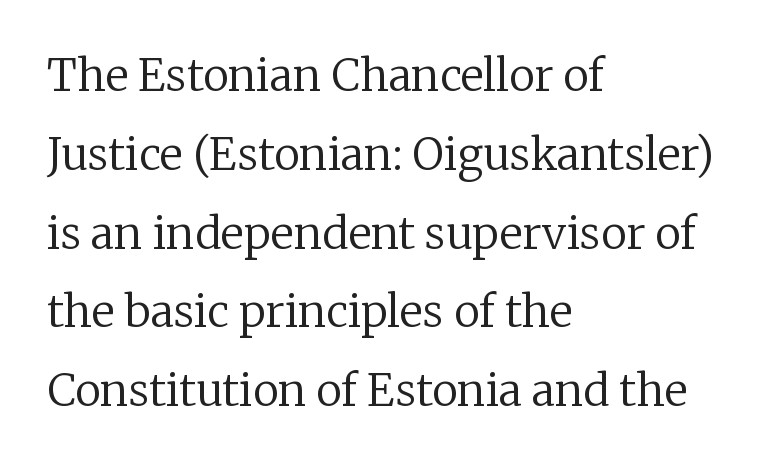
The image shows 44 px regular-weight serif type, upright; set left-aligned, line spacing 1.79x, normal letter spacing, not underlined; low stroke contrast and a medium x-height.
